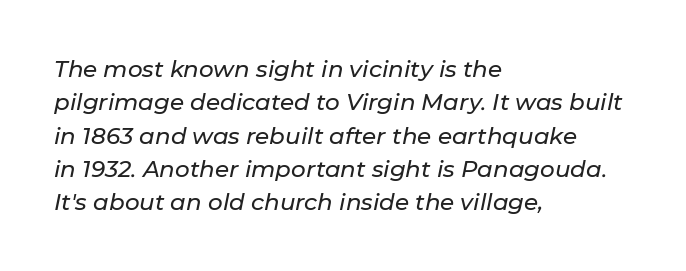
The image shows 23 px text type, italic (leaning right); set left-aligned, normal line spacing (1.45x), normal letter spacing, not underlined.
